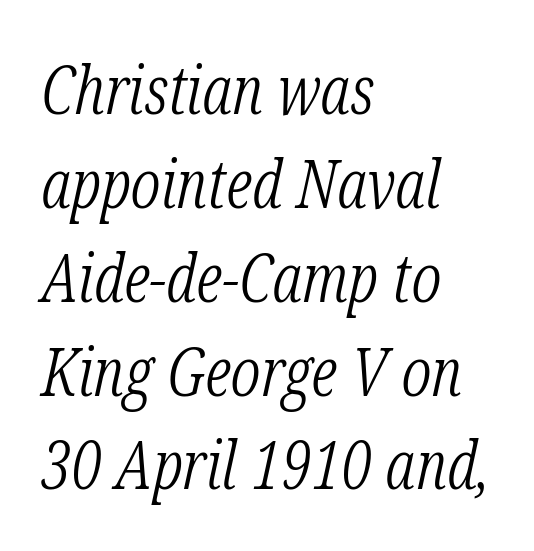
{"serif": "yes", "italic": "yes", "lean": "right", "slant_degrees": 12, "bold": "no", "weight": "light", "width": "condensed", "stroke_contrast": "low", "x_height": "medium", "monospaced": "no", "underline": "no", "align": "left", "line_spacing": "normal", "line_spacing_ratio": 1.38, "letter_spacing": "normal", "letter_spacing_em": 0.0, "glyph_px": 68}
